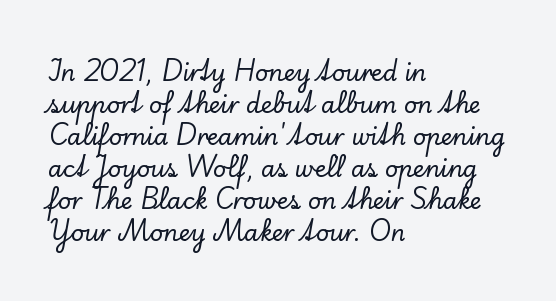
{"underline": "no", "align": "left", "line_spacing": "normal", "line_spacing_ratio": 1.39, "letter_spacing": "normal", "letter_spacing_em": 0.0, "glyph_px": 23}
